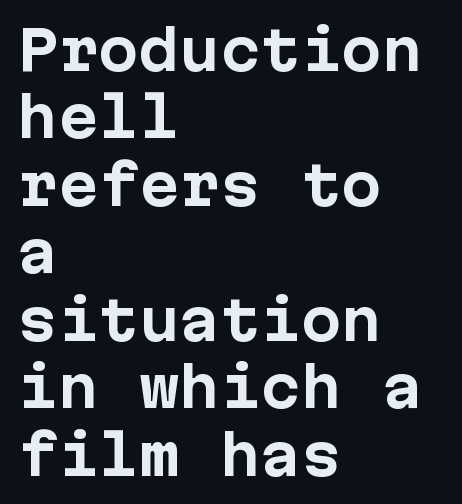
Q: Is the text bold? A: Yes.
Q: Is the text italic (slanted)? A: No, it is upright.
Q: Is the typeface a serif or a sans-serif typeface? A: Sans-serif.
Q: Is the text underlined? A: No.
Q: How is the paragraph aligned? A: Left-aligned.
Q: Is the spacing between letters normal or unusually wide? A: Normal.
Q: Is the spacing between lines tight, normal or loose? A: Normal.
Q: Width (condensed, normal, or wide)? A: Normal.
Q: Stroke contrast? A: Low.
Q: x-height? A: Medium.
